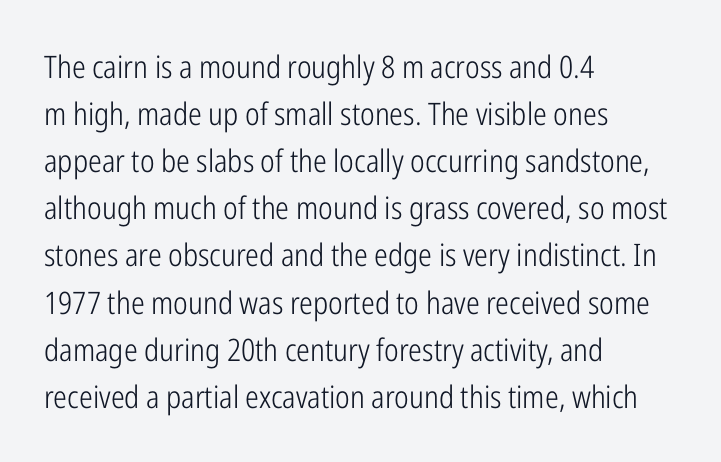
{"serif": "no", "italic": "no", "bold": "no", "weight": "light", "width": "condensed", "stroke_contrast": "low", "x_height": "medium", "monospaced": "no", "underline": "no", "align": "left", "line_spacing": "normal", "line_spacing_ratio": 1.52, "letter_spacing": "normal", "letter_spacing_em": 0.0, "glyph_px": 31}
